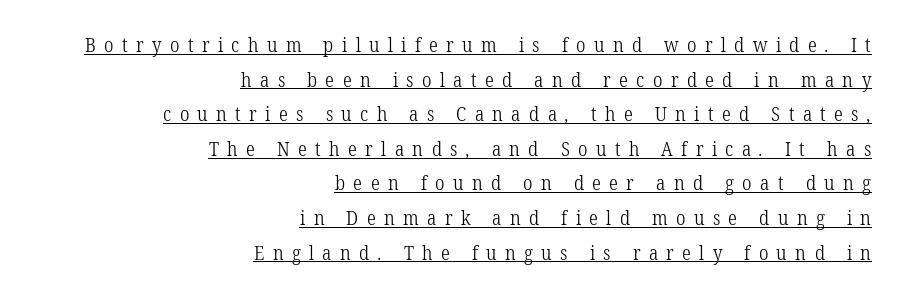
These characters rest on top of a visible drawn line. Typeset ragged left — the right edge is the straight one. This is not heavy type; no bold has been used. These lines have a slow, spaced-out rhythm from letter to letter.
